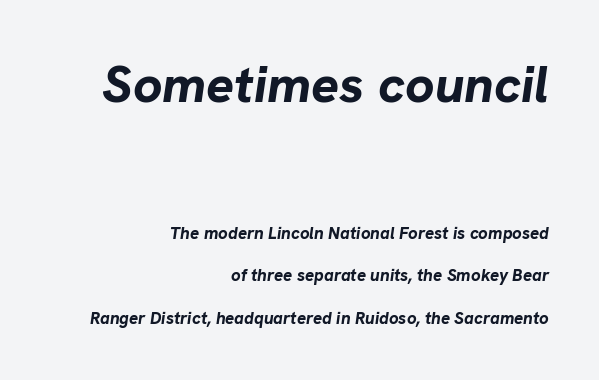
The image shows 52 px bold type, italic (leaning right); set right-aligned, loose line spacing (2.5x), normal letter spacing, not underlined; the first (top) block is 3.06x larger; low stroke contrast and a medium x-height.
